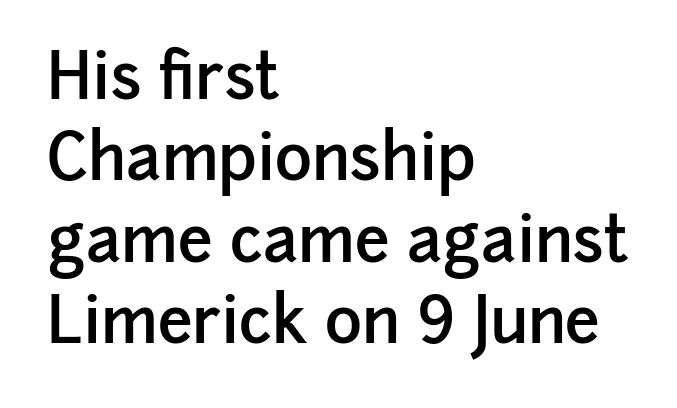
Q: Is the text bold? A: Semi-bold.
Q: Is the text italic (slanted)? A: No, it is upright.
Q: Is the typeface a serif or a sans-serif typeface? A: Sans-serif.
Q: Is the text underlined? A: No.
Q: How is the paragraph aligned? A: Left-aligned.
Q: Is the spacing between letters normal or unusually wide? A: Normal.
Q: Is the spacing between lines tight, normal or loose? A: Normal.
Q: Width (condensed, normal, or wide)? A: Normal.
Q: Stroke contrast? A: Low.
Q: x-height? A: Medium.
Q: Monospaced? A: No.
